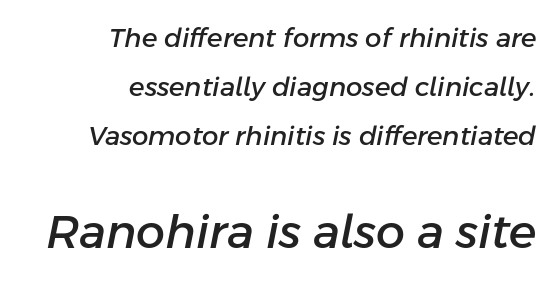
The space directly below the letters is spotless. In terms of posture, this sample is oblique. Tracking value appears to be zero — textbook default spacing. This sample is right-justified, so line beginnings fall wherever the words allow.
